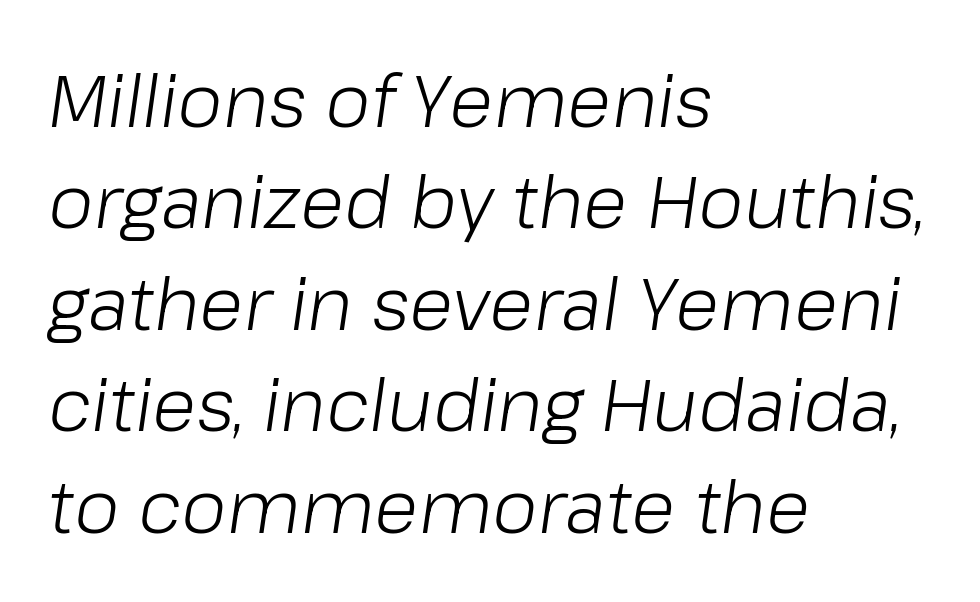
Q: Is the text bold? A: No.
Q: Is the text italic (slanted)? A: Yes, it leans right by about 8 degrees.
Q: Is the text underlined? A: No.
Q: How is the paragraph aligned? A: Left-aligned.
Q: Is the spacing between letters normal or unusually wide? A: Normal.
Q: Is the spacing between lines tight, normal or loose? A: Normal.
Q: Width (condensed, normal, or wide)? A: Normal.
Q: Stroke contrast? A: Low.
Q: x-height? A: Medium.
Q: Monospaced? A: No.
